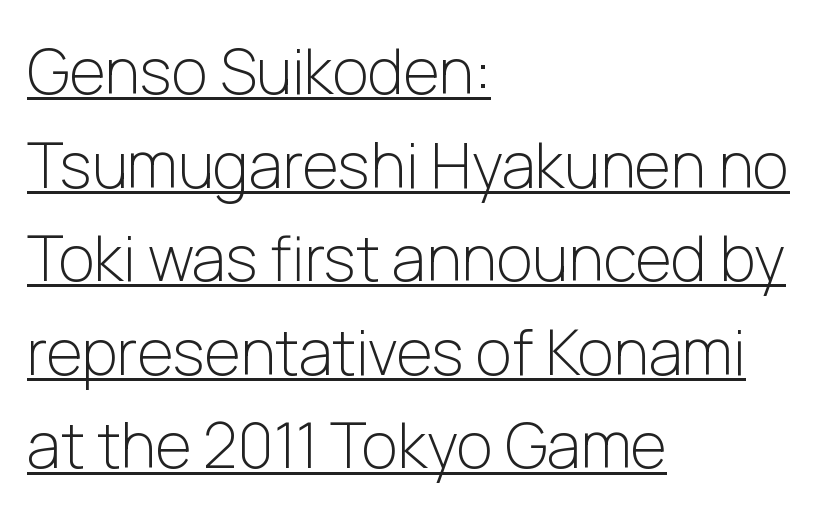
Quick note: interline space is typical. Underline: present. Do the letters lean? They stand straight. This rendering uses left alignment, leaving the right contour irregular. The font family rendered here belongs to the sans-serif group.
